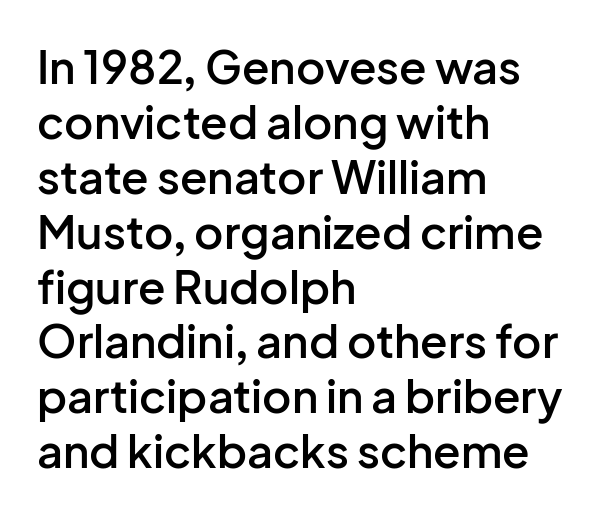
The lines in this sample share a left origin and differ only in where they stop. Letterform terminals end flat and unadorned throughout the passage. Every character sits straight up, as roman type does. These words are printed semibold, heavier than regular yet not bold. Check under the words: just untouched page.
